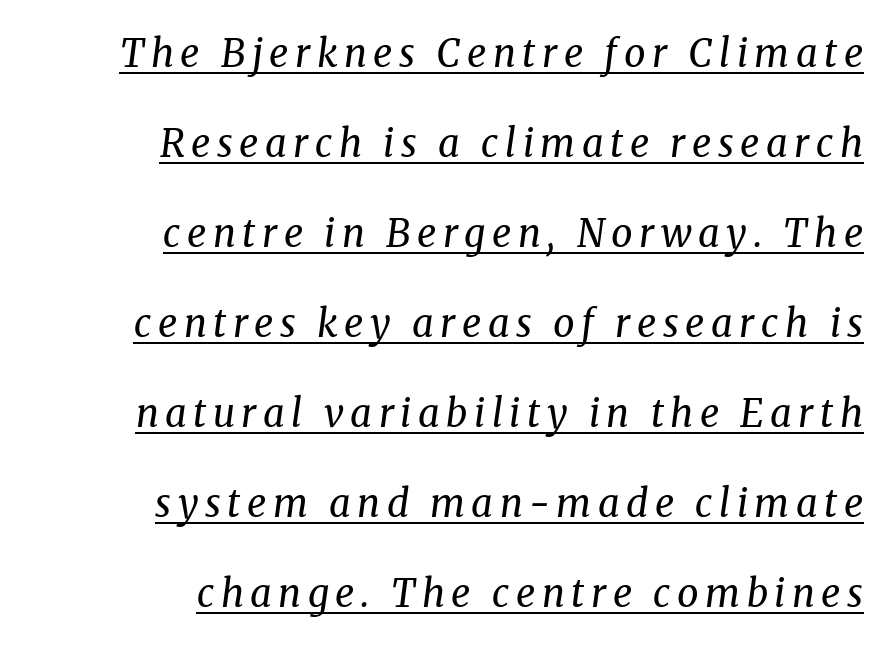
{"serif": "yes", "italic": "yes", "lean": "right", "slant_degrees": 8, "bold": "no", "weight": "regular", "width": "normal", "stroke_contrast": "medium", "x_height": "medium", "monospaced": "no", "underline": "yes", "align": "right", "line_spacing": "loose", "line_spacing_ratio": 2.37, "glyph_px": 38}
